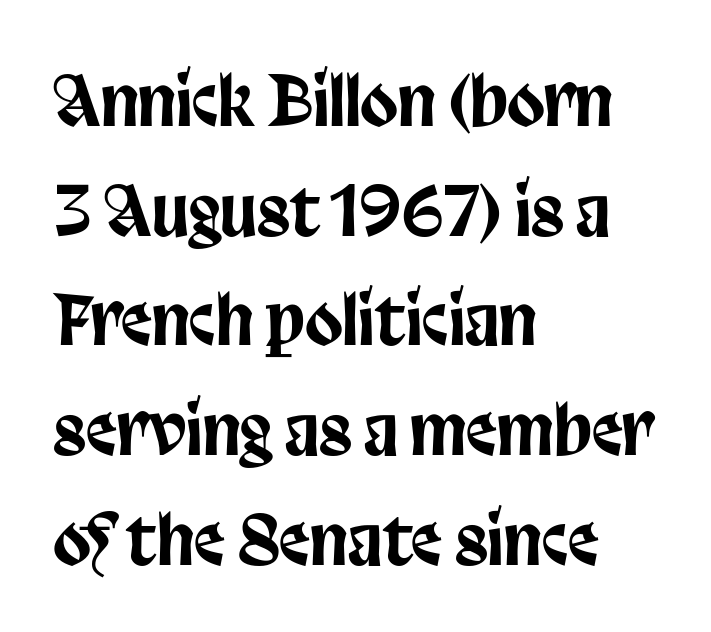
To sum up the face: it is a sans, with no serifs. Do the letters lean? They stand straight. Rows of type keep a routine distance in the vertical direction. Is this a fixed-width face? No — the glyphs have proportional, varying widths. Compared with typical body copy, the letter spacing here is the same.
